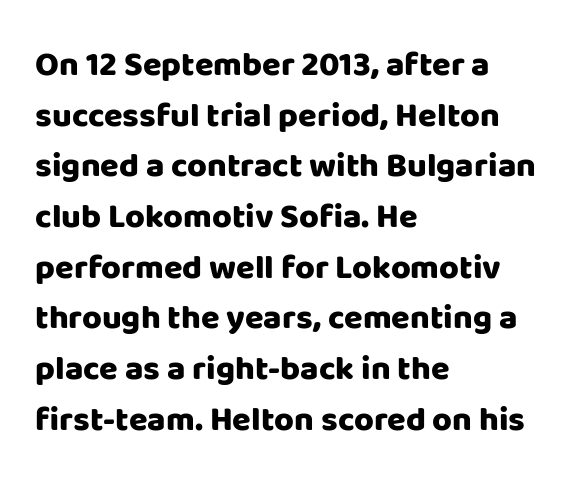
Strokes here are thick enough to call this a true bold. Type without underlining. The text block is weighted toward the left margin, trailing off unevenly rightward. This sample uses plain, unmodified letter spacing.
